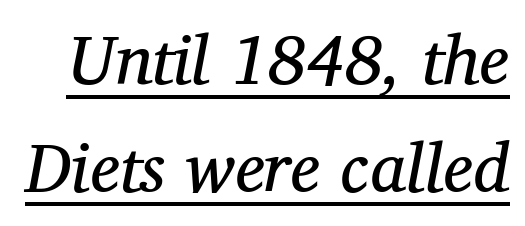
The image shows 69 px regular-weight serif type, italic (leaning right); set normal line spacing (1.56x), normal letter spacing, underlined; medium stroke contrast and a medium x-height.
